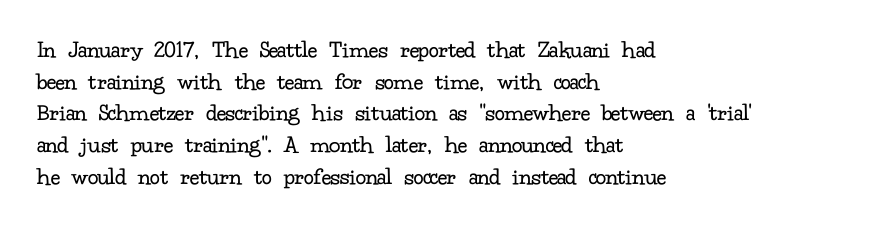
Q: Is the text bold? A: No.
Q: Is the text italic (slanted)? A: No, it is upright.
Q: Is the text underlined? A: No.
Q: How is the paragraph aligned? A: Left-aligned.
Q: Is the spacing between letters normal or unusually wide? A: Normal.
Q: Is the spacing between lines tight, normal or loose? A: Normal.
